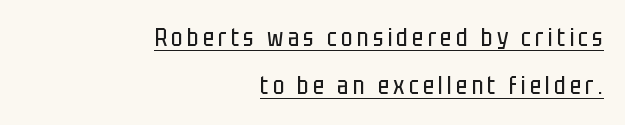
Q: Is the text bold? A: No.
Q: Is the text italic (slanted)? A: No, it is upright.
Q: Is the text underlined? A: Yes.
Q: How is the paragraph aligned? A: Right-aligned.
Q: Is the spacing between lines tight, normal or loose? A: Loose.
